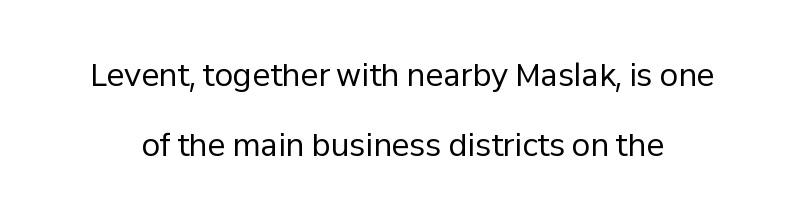
Q: Is the text bold? A: No.
Q: Is the text italic (slanted)? A: No, it is upright.
Q: Is the typeface a serif or a sans-serif typeface? A: Sans-serif.
Q: Is the text underlined? A: No.
Q: Is the spacing between letters normal or unusually wide? A: Normal.
Q: Is the spacing between lines tight, normal or loose? A: Loose.
Q: Width (condensed, normal, or wide)? A: Normal.
Q: Stroke contrast? A: Low.
Q: x-height? A: Medium.
Q: Monospaced? A: No.
